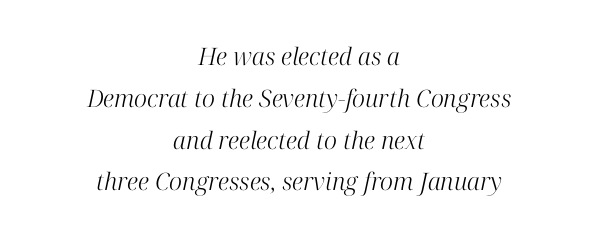
There is no visible air inserted between adjacent glyphs. The compositor balanced each line on the midline. When letters slant like this, we call the style italic. The baseline area is clear. Compared with a typical body face, this is equally light or lighter still.
